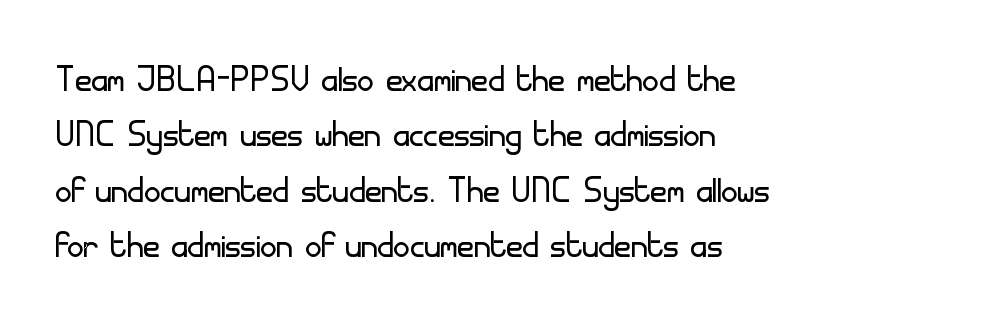
{"serif": "no", "italic": "no", "bold": "no", "weight": "light", "width": "normal", "stroke_contrast": "low", "x_height": "small", "monospaced": "no", "underline": "no", "align": "left", "line_spacing_ratio": 1.23, "letter_spacing": "normal", "letter_spacing_em": 0.0, "glyph_px": 45}
